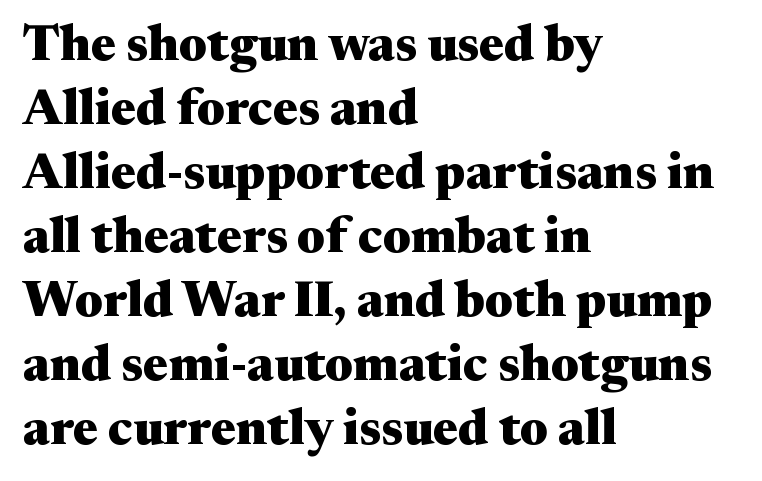
Q: Is the text bold? A: Yes.
Q: Is the text italic (slanted)? A: No, it is upright.
Q: Is the typeface a serif or a sans-serif typeface? A: Serif.
Q: Is the text underlined? A: No.
Q: How is the paragraph aligned? A: Left-aligned.
Q: Is the spacing between letters normal or unusually wide? A: Normal.
Q: Is the spacing between lines tight, normal or loose? A: Normal.
Q: Width (condensed, normal, or wide)? A: Wide.
Q: Stroke contrast? A: Medium.
Q: x-height? A: Medium.
Q: Monospaced? A: No.
